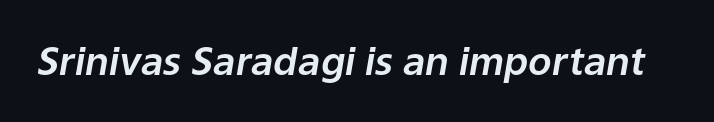
Q: Is the text italic (slanted)? A: Yes, it leans right by about 9 degrees.
Q: Is the text underlined? A: No.
Q: Is the spacing between letters normal or unusually wide? A: Normal.
Q: Width (condensed, normal, or wide)? A: Normal.
Q: Stroke contrast? A: Low.
Q: x-height? A: Medium.
Q: Monospaced? A: No.
